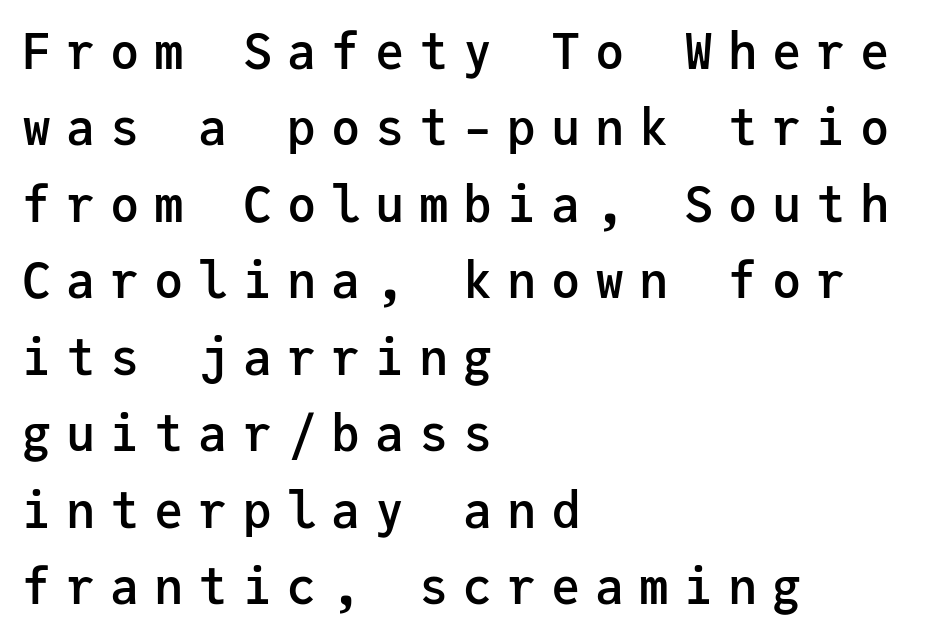
Q: Is the text bold? A: Semi-bold.
Q: Is the text italic (slanted)? A: No, it is upright.
Q: Is the typeface a serif or a sans-serif typeface? A: Sans-serif.
Q: Is the text underlined? A: No.
Q: How is the paragraph aligned? A: Left-aligned.
Q: Is the spacing between letters normal or unusually wide? A: Unusually wide.
Q: Is the spacing between lines tight, normal or loose? A: Normal.
Q: Width (condensed, normal, or wide)? A: Normal.
Q: Stroke contrast? A: Low.
Q: x-height? A: Medium.
Q: Monospaced? A: Yes.
